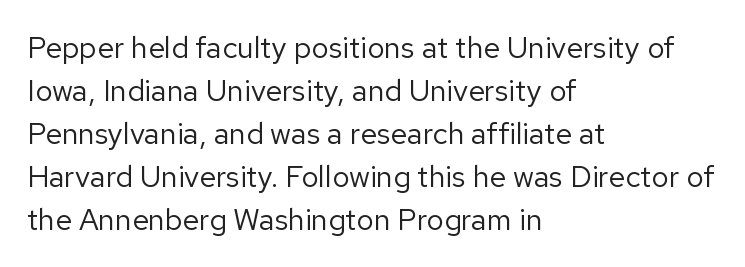
Classification — sans serif. Words appear dense and cohesive because spacing is normal. The cut favours lightness, reaching ordinary text weight at its darkest. Honestly, there is no underline to notice here at all. The space between consecutive lines is moderate.
